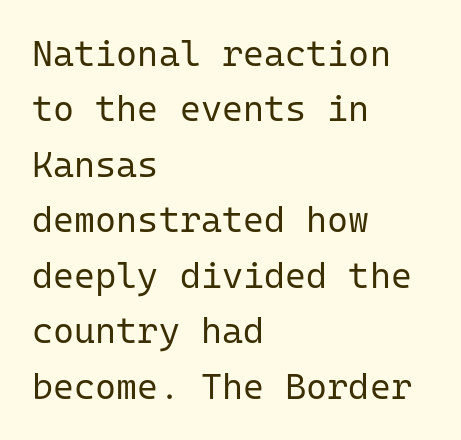
Notice how the passage keeps a crisp vertical edge on the left only. The passage shown has conventional tracking throughout. How would I describe the line gaps? Plain and ordinary. The passage shown is not underscored anywhere.
